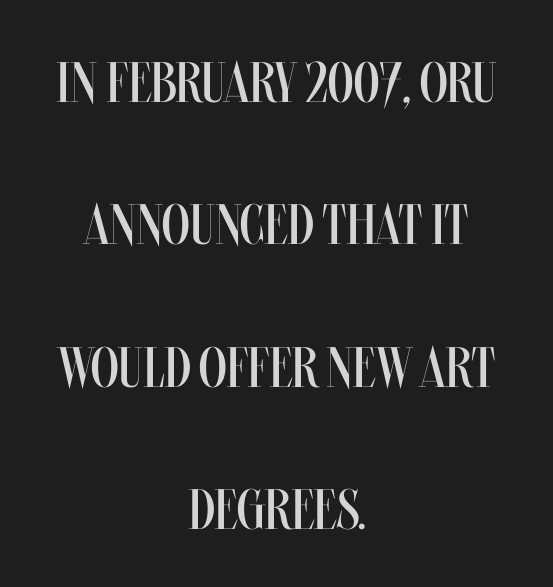
The image shows 57 px regular-weight, condensed type, upright; set centered, loose line spacing (2.5x), normal letter spacing, not underlined; medium stroke contrast and a large x-height.
